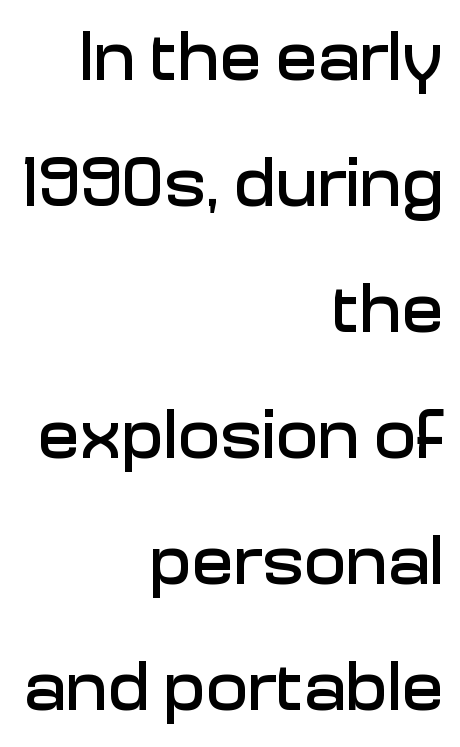
The text was rendered using a sans face with plain stroke endings. The letters sit at their default tracking, neither squeezed nor spread. Do the characters align in a grid? No, the font is proportional. These lines are set flush right with a ragged left edge.
